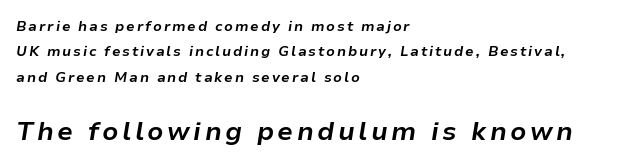
The image shows 26 px bold type, italic (leaning right); set left-aligned, line spacing 1.82x, not underlined; the second (bottom) block is 1.86x larger.
